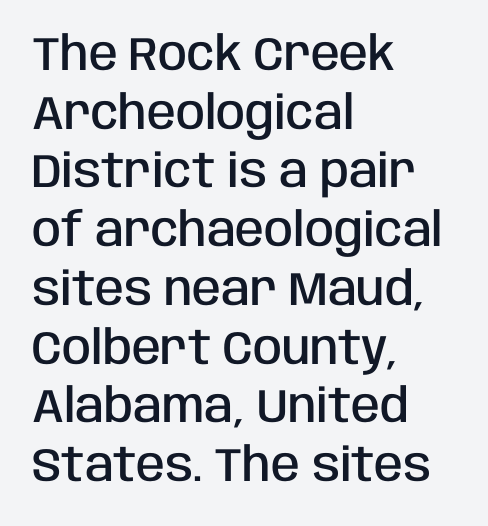
The image shows 47 px semibold, condensed sans-serif type, upright; set left-aligned, normal line spacing (1.25x), normal letter spacing, not underlined; low stroke contrast and a large x-height.
